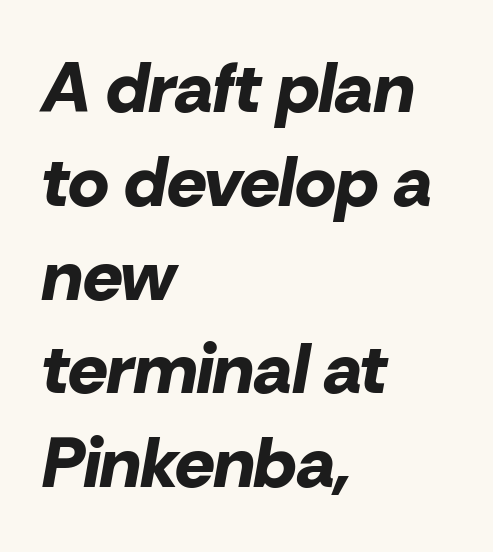
Q: Is the text bold? A: Yes.
Q: Is the text italic (slanted)? A: Yes, it leans right by about 10 degrees.
Q: Is the text underlined? A: No.
Q: How is the paragraph aligned? A: Left-aligned.
Q: Is the spacing between letters normal or unusually wide? A: Normal.
Q: Is the spacing between lines tight, normal or loose? A: Normal.
Q: Width (condensed, normal, or wide)? A: Normal.
Q: Stroke contrast? A: Low.
Q: x-height? A: Medium.
Q: Monospaced? A: No.
